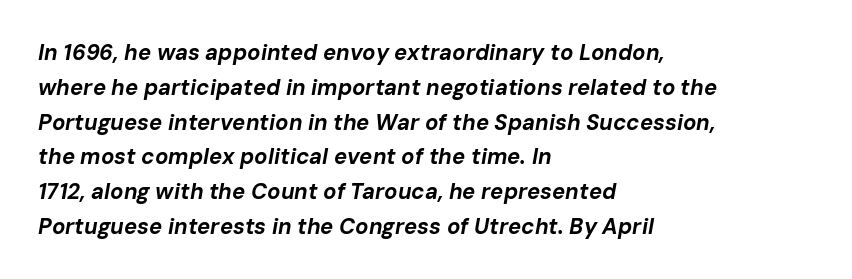
The image shows 22 px bold type, italic (leaning right); set left-aligned, normal line spacing (1.58x), normal letter spacing, not underlined.
